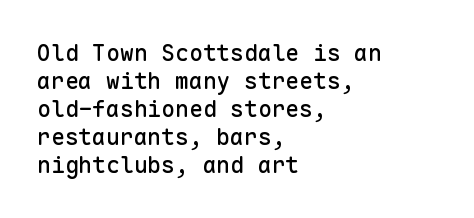
Look at the tracking — it's just the regular setting, nothing added. Caption: multi-line text, flush left, ragged right. Notice how the stems are strictly vertical — no italics here. A clean baseline with only descenders dipping below it.
